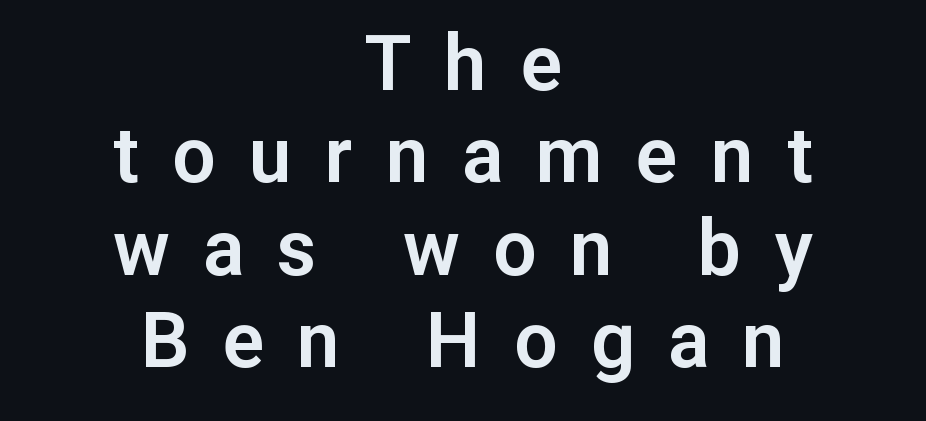
Q: Is the text italic (slanted)? A: No, it is upright.
Q: Is the typeface a serif or a sans-serif typeface? A: Sans-serif.
Q: Is the text underlined? A: No.
Q: How is the paragraph aligned? A: Centered.
Q: Is the spacing between letters normal or unusually wide? A: Unusually wide.
Q: Width (condensed, normal, or wide)? A: Normal.
Q: Stroke contrast? A: Low.
Q: x-height? A: Medium.
Q: Monospaced? A: No.
